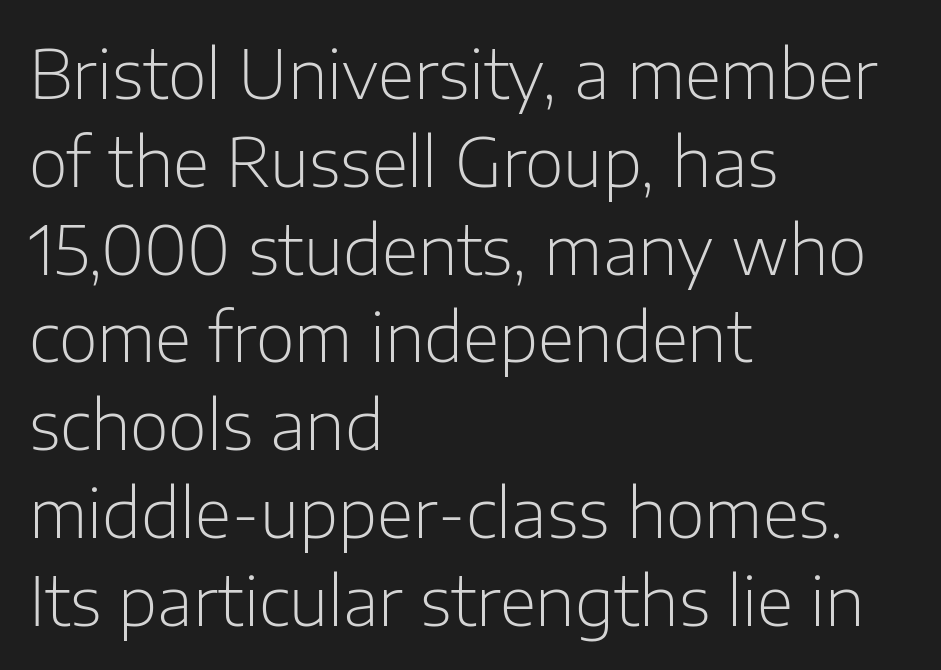
{"serif": "no", "italic": "no", "bold": "no", "weight": "light", "width": "normal", "stroke_contrast": "low", "x_height": "medium", "monospaced": "no", "underline": "no", "align": "left", "line_spacing": "normal", "line_spacing_ratio": 1.31, "letter_spacing": "normal", "letter_spacing_em": 0.0, "glyph_px": 67}
